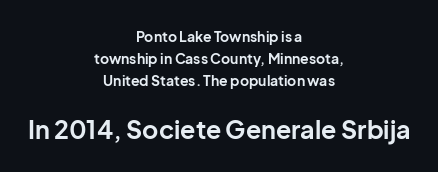
The rendering positions every line midway between the sides. The vertical gap from one line to the next is medium. Clear beneath every line of the passage. Designer's note — italics off, roman on.
